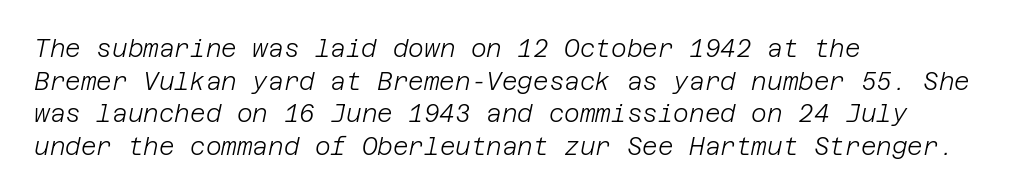
The image shows 24 px text type, italic (leaning right); set left-aligned, normal line spacing (1.36x), normal letter spacing, not underlined.
